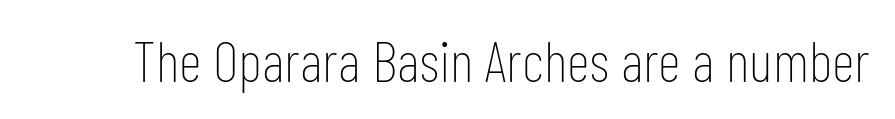
The image shows 57 px thin, condensed sans-serif type, upright; set normal letter spacing, not underlined; low stroke contrast and a medium x-height.
